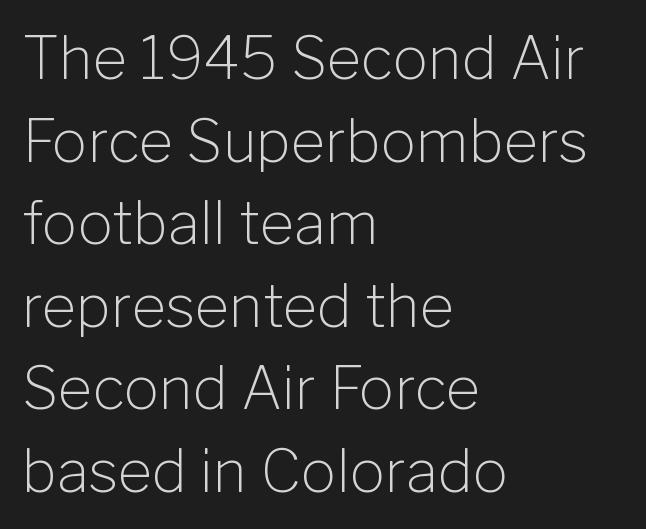
Honestly, there is no underline to notice here at all. The letterforms sit shoulder to shoulder at normal distance. Is this a heavy cut? Hardly; it is regular or lighter. Posture: upright roman. Proportional: the letters do not fall into vertical columns.
